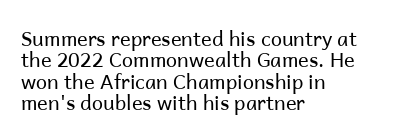
{"italic": "no", "bold": "no", "underline": "no", "align": "left", "line_spacing": "tight", "line_spacing_ratio": 1.07, "letter_spacing": "normal", "letter_spacing_em": 0.0, "glyph_px": 20}
